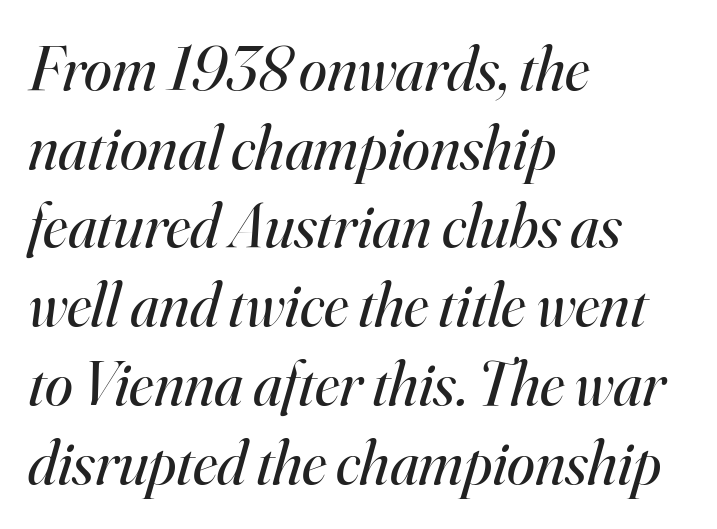
The image shows 63 px regular-weight serif type, italic (leaning right); set left-aligned, normal line spacing (1.25x), normal letter spacing, not underlined; high stroke contrast and a small x-height.
